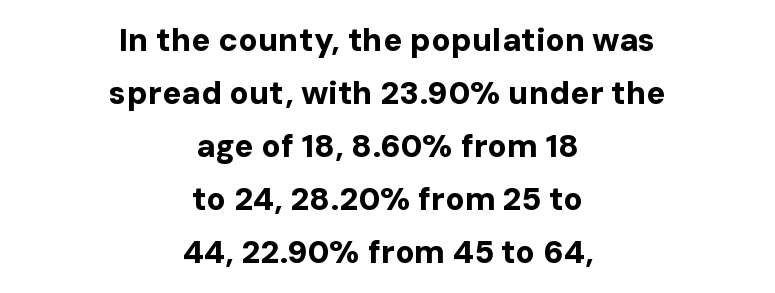
The image shows 32 px bold sans-serif type, upright; set centered, normal line spacing (1.66x), normal letter spacing, not underlined; low stroke contrast and a medium x-height.
